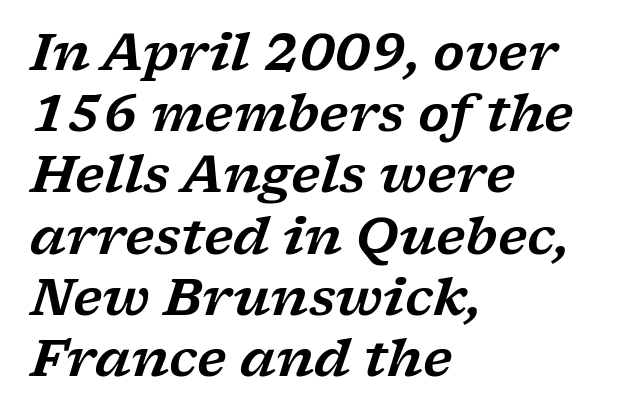
Q: Is the text italic (slanted)? A: Yes, it leans right by about 17 degrees.
Q: Is the typeface a serif or a sans-serif typeface? A: Serif.
Q: Is the text underlined? A: No.
Q: How is the paragraph aligned? A: Left-aligned.
Q: Is the spacing between letters normal or unusually wide? A: Normal.
Q: Width (condensed, normal, or wide)? A: Wide.
Q: Stroke contrast? A: Low.
Q: x-height? A: Medium.
Q: Monospaced? A: No.
